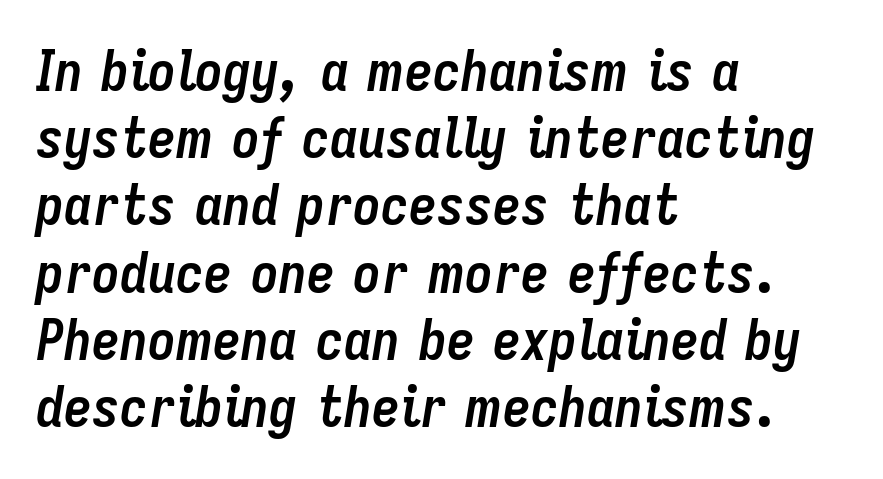
Q: Is the text bold? A: Yes.
Q: Is the text italic (slanted)? A: Yes, it leans right by about 9 degrees.
Q: Is the text underlined? A: No.
Q: How is the paragraph aligned? A: Left-aligned.
Q: Is the spacing between letters normal or unusually wide? A: Normal.
Q: Width (condensed, normal, or wide)? A: Condensed.
Q: Stroke contrast? A: Low.
Q: x-height? A: Medium.
Q: Monospaced? A: No.
